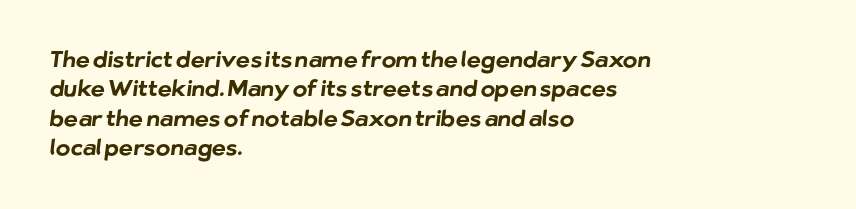
{"bold": "yes", "underline": "no", "align": "left", "line_spacing": "normal", "line_spacing_ratio": 1.33, "letter_spacing": "normal", "letter_spacing_em": 0.0, "glyph_px": 22}
